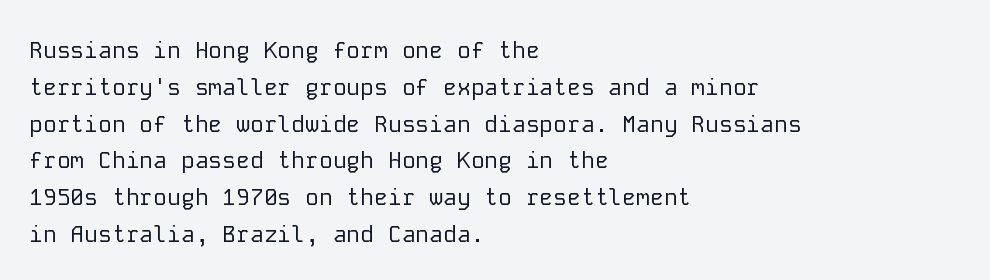
Q: Is the text bold? A: No.
Q: Is the text italic (slanted)? A: No, it is upright.
Q: Is the text underlined? A: No.
Q: How is the paragraph aligned? A: Left-aligned.
Q: Is the spacing between letters normal or unusually wide? A: Normal.
Q: Is the spacing between lines tight, normal or loose? A: Normal.
